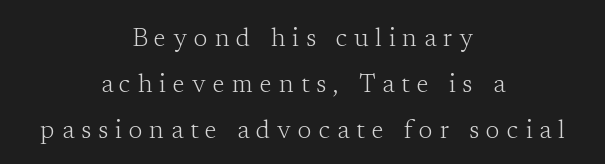
The image shows 25 px text type, upright; set centered, line spacing 1.85x, unusually wide letter spacing (+0.28 em), not underlined.
